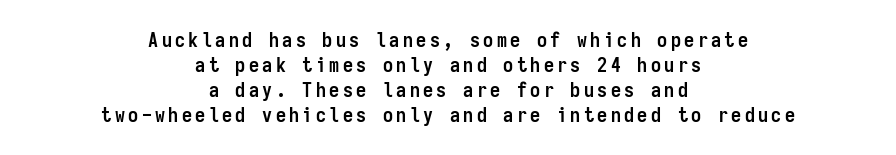
One-word summary of the alignment: center. Characters remain perfectly vertical along every line. Chunky letters — that's bold for sure. Regarding leading, the lines here are spaced in the standard way.
